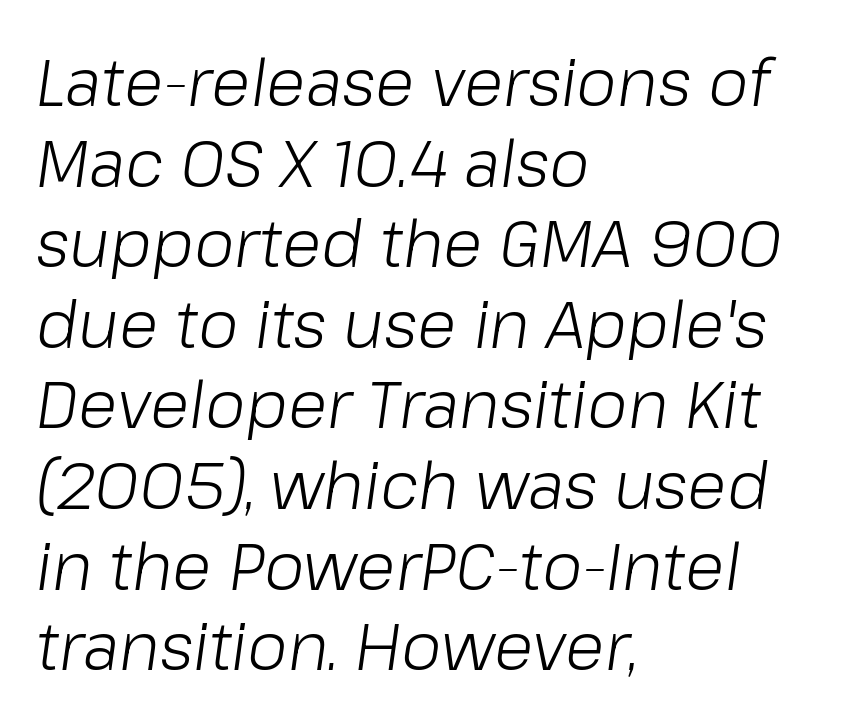
The image shows 65 px light type, italic (leaning right); set left-aligned, line spacing 1.24x, normal letter spacing, not underlined; low stroke contrast and a medium x-height.
